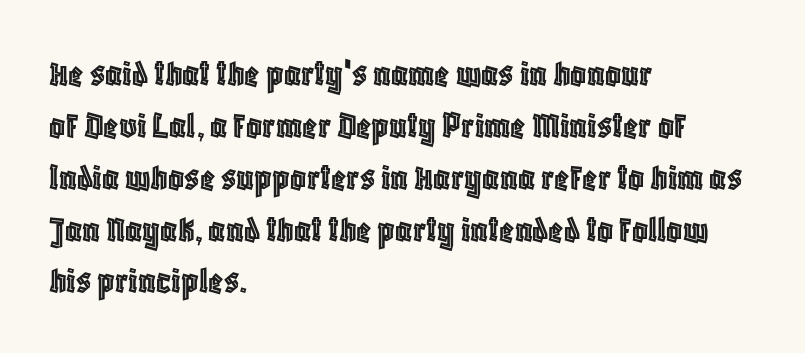
{"italic": "no", "width": "condensed", "x_height": "large", "monospaced": "no", "underline": "no", "align": "left", "line_spacing": "normal", "line_spacing_ratio": 1.33, "letter_spacing": "normal", "letter_spacing_em": 0.0, "glyph_px": 39}
